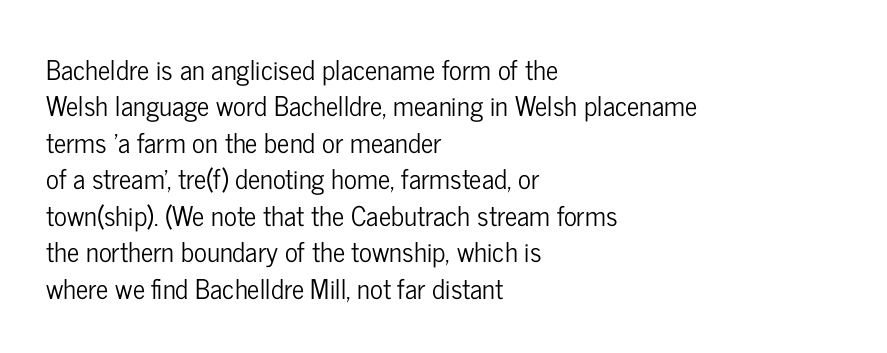
{"italic": "no", "underline": "no", "align": "left", "line_spacing": "normal", "line_spacing_ratio": 1.35, "letter_spacing": "normal", "letter_spacing_em": 0.0, "glyph_px": 27}
